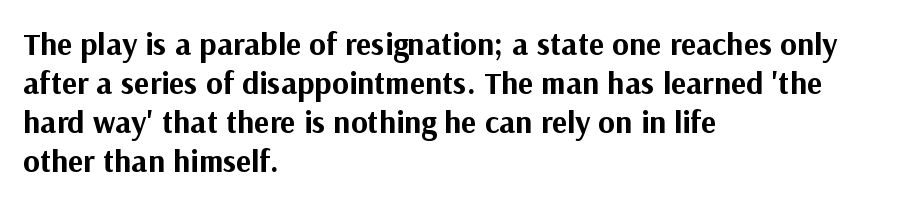
{"serif": "no", "italic": "no", "bold": "yes", "weight": "bold", "width": "normal", "stroke_contrast": "medium", "x_height": "medium", "monospaced": "no", "underline": "no", "align": "left", "line_spacing_ratio": 1.22, "letter_spacing": "normal", "letter_spacing_em": 0.0, "glyph_px": 32}
